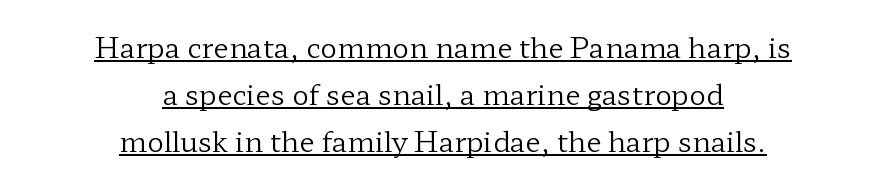
The image shows 28 px regular-weight, wide serif type, upright; set centered, normal line spacing (1.68x), normal letter spacing, underlined; low stroke contrast and a medium x-height.
